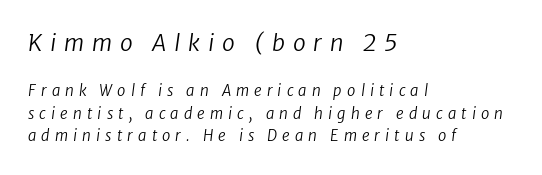
Q: Is the text bold? A: No.
Q: Is the text italic (slanted)? A: Yes, it leans right by about 8 degrees.
Q: Is the text underlined? A: No.
Q: How is the paragraph aligned? A: Left-aligned.
Q: Is the spacing between letters normal or unusually wide? A: Unusually wide.
Q: Is the spacing between lines tight, normal or loose? A: Normal.
Q: Which block of text is set in a larger size, the first (top) or the second (bottom)? A: The first (top) one.
